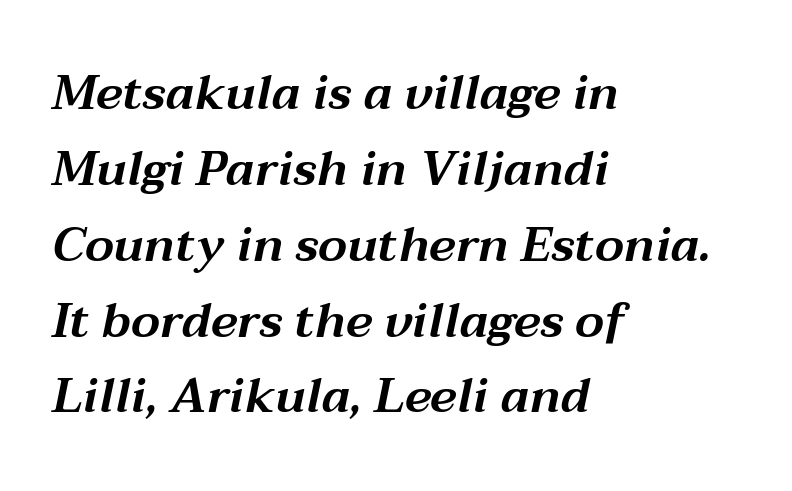
Q: Is the text italic (slanted)? A: Yes, it leans right by about 12 degrees.
Q: Is the text underlined? A: No.
Q: How is the paragraph aligned? A: Left-aligned.
Q: Is the spacing between letters normal or unusually wide? A: Normal.
Q: Is the spacing between lines tight, normal or loose? A: Normal.
Q: Width (condensed, normal, or wide)? A: Wide.
Q: Stroke contrast? A: Medium.
Q: x-height? A: Medium.
Q: Monospaced? A: No.
